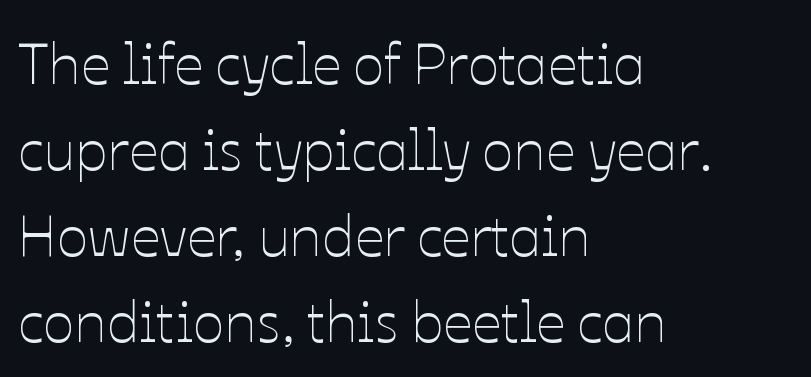
The image shows 58 px thin type, upright; set left-aligned, normal line spacing (1.48x), normal letter spacing, not underlined; low stroke contrast and a medium x-height.
